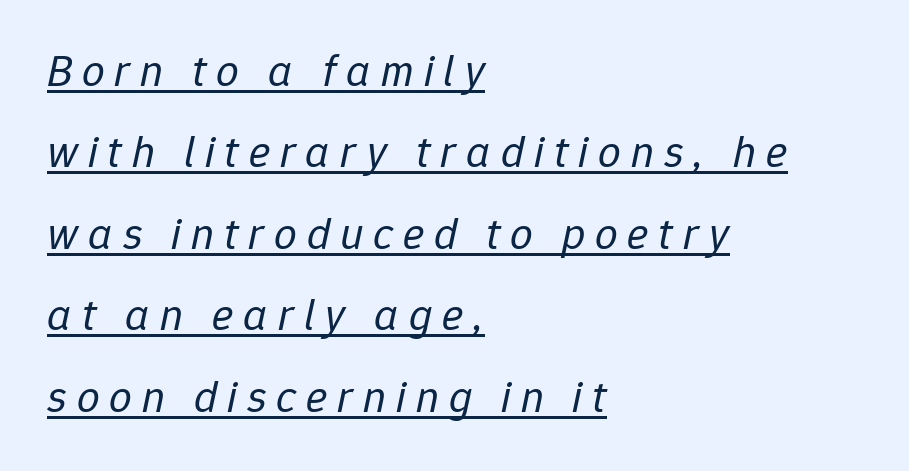
The image shows 45 px regular-weight type, italic (leaning right); set left-aligned, line spacing 1.81x, unusually wide letter spacing (+0.22 em), underlined; low stroke contrast and a medium x-height.
